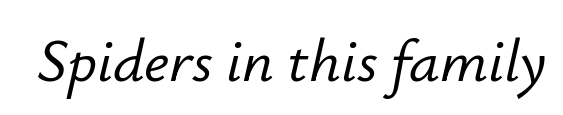
The rendering applies a slant to the glyphs. The space beneath each line is pristine and unruled. Is this a fixed-width face? No — the glyphs have proportional, varying widths. Letter spacing: default.
